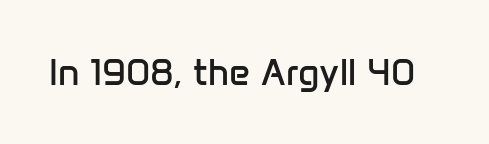
Weight: not bold — regular or lighter. Here the designer chose a conventional face with non-uniform glyph widths. The passage shown is typeset with a sans-serif family. The glyphs are unaccompanied by any horizontal stroke below them. The typography opts for an upright posture over an oblique one. Honestly, the letter spacing is just normal — you wouldn't notice it.
